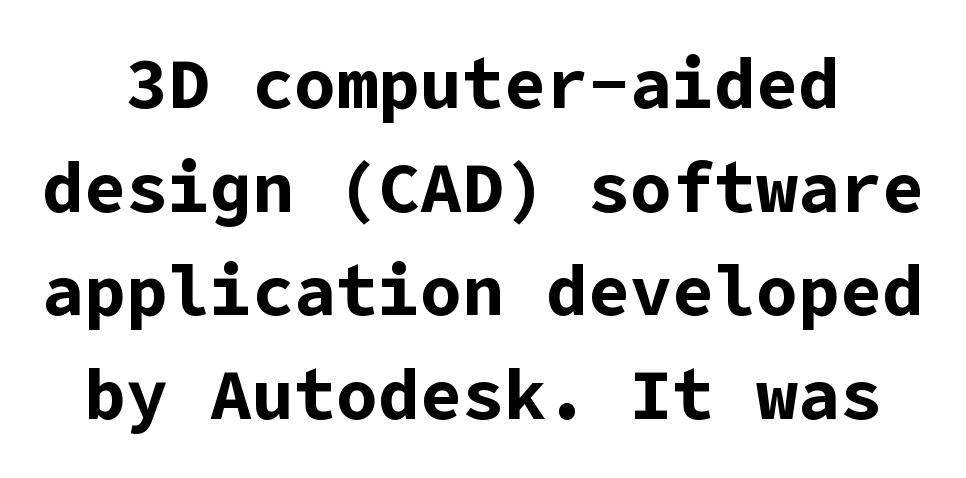
Q: Is the text bold? A: Yes.
Q: Is the text italic (slanted)? A: No, it is upright.
Q: Is the typeface a serif or a sans-serif typeface? A: Sans-serif.
Q: Is the text underlined? A: No.
Q: Is the spacing between letters normal or unusually wide? A: Normal.
Q: Is the spacing between lines tight, normal or loose? A: Normal.
Q: Width (condensed, normal, or wide)? A: Normal.
Q: Stroke contrast? A: Low.
Q: x-height? A: Medium.
